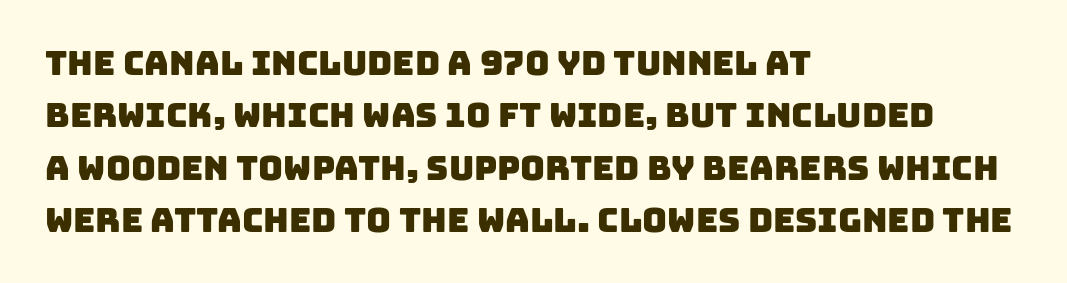
{"serif": "no", "width": "normal", "stroke_contrast": "low", "x_height": "large", "monospaced": "no", "underline": "no", "align": "left", "line_spacing": "normal", "line_spacing_ratio": 1.54, "letter_spacing": "normal", "letter_spacing_em": 0.0, "glyph_px": 34}
